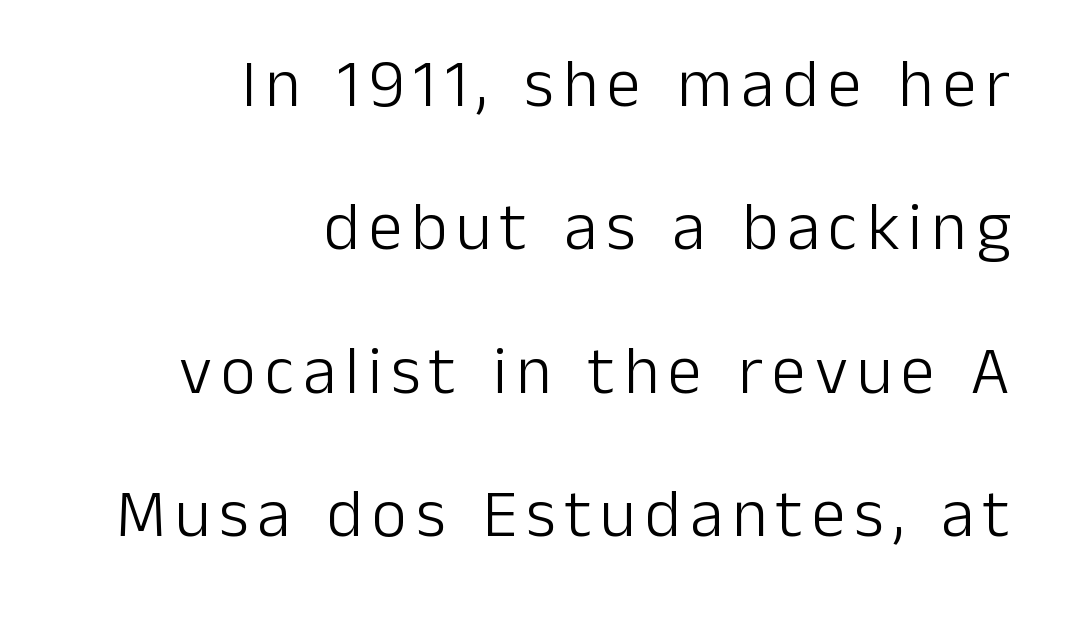
The image shows 68 px light sans-serif type, upright; set right-aligned, loose line spacing (2.11x), not underlined; low stroke contrast and a medium x-height.
